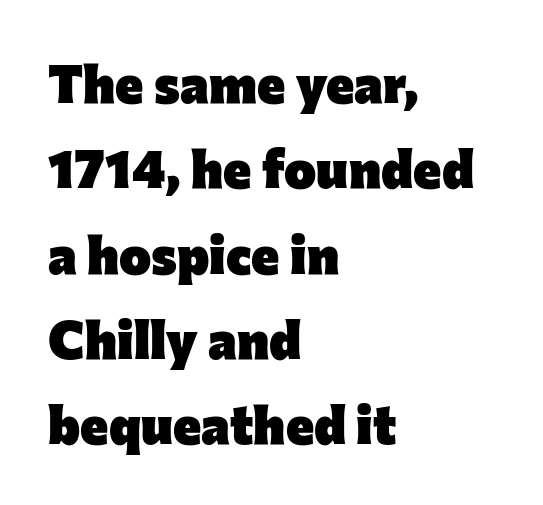
Underline: absent. Every character sits straight up, as roman type does. A dark, heavy texture on the line: the type is bold. These lines are rendered in a variable-pitch font. Leading matches the norm, producing a regular column. Unlike a traditional serif, this face leaves its strokes unadorned.
